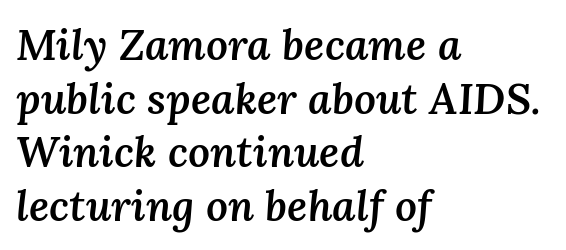
A bit beefed up — I'd call it semibold rather than bold. Yep, that's italic — everything's leaning. The lines sit at an ordinary, default distance from one another. Think of a printed novel: that variable character pitch is what you see here. Nobody drew a line under any word here.
